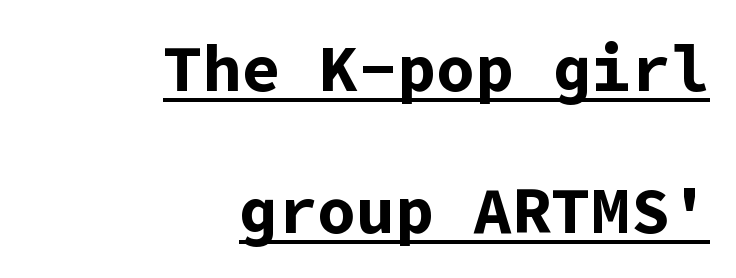
The image shows 65 px bold sans-serif type, upright; set right-aligned, loose line spacing (2.18x), normal letter spacing, underlined; low stroke contrast and a medium x-height.
